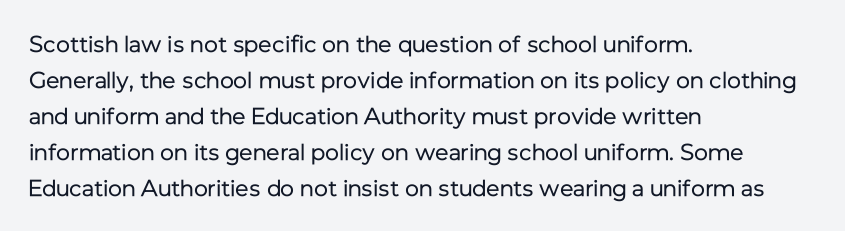
The foot of each line stays bare and open. It's the straight-up-and-down kind of type. The gaps between neighbouring characters are ordinary and unremarkable. A normal amount of white space separates one row of letters from the next. Typeset ragged right — the left edge is the straight one. Is the stroke heavy? The answer is a plain regular-or-lighter.
